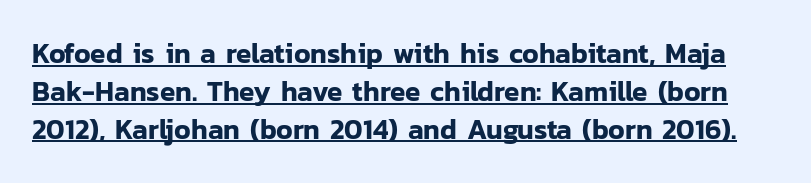
This block has exactly the height ordinary leading produces. Character widths vary here, with narrow letters taking less room than wide ones. Is there an underline? Yes — a line sits under the letters. Classification — sans serif. Style check: upright.
